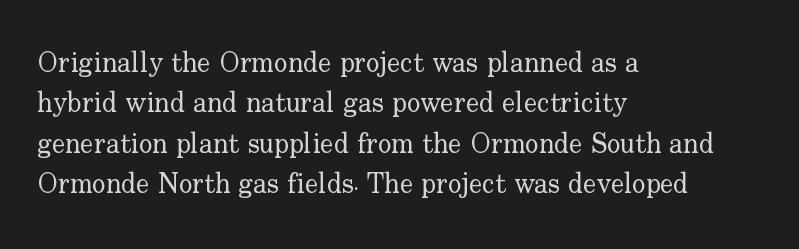
Q: Is the text bold? A: No.
Q: Is the text italic (slanted)? A: No, it is upright.
Q: Is the typeface a serif or a sans-serif typeface? A: Serif.
Q: Is the text underlined? A: No.
Q: How is the paragraph aligned? A: Left-aligned.
Q: Is the spacing between letters normal or unusually wide? A: Normal.
Q: Is the spacing between lines tight, normal or loose? A: Normal.
Q: Width (condensed, normal, or wide)? A: Normal.
Q: Stroke contrast? A: Low.
Q: x-height? A: Small.
Q: Monospaced? A: No.
